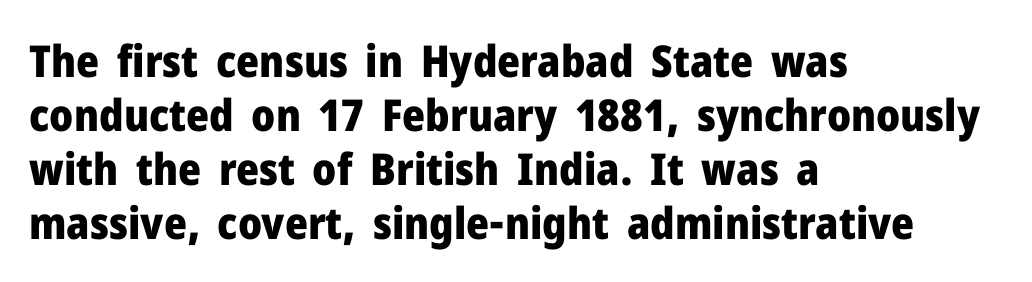
The glyphs are unaccompanied by any horizontal stroke below them. Caption: bold face, heavy strokes. The rendering uses natural spacing where letterforms have individual widths. Spacing between characters is what you'd get straight out of the box. Posture: vertical.
